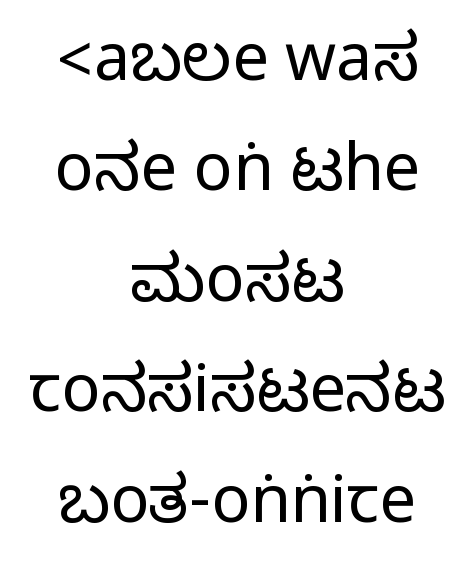
One glance says typical: line gaps are just what's usual. The paragraph shown floats in the horizontal middle. Tall strokes in this sample are plumb rather than angled. A typesetter would call this proportional, since set widths differ per character.
